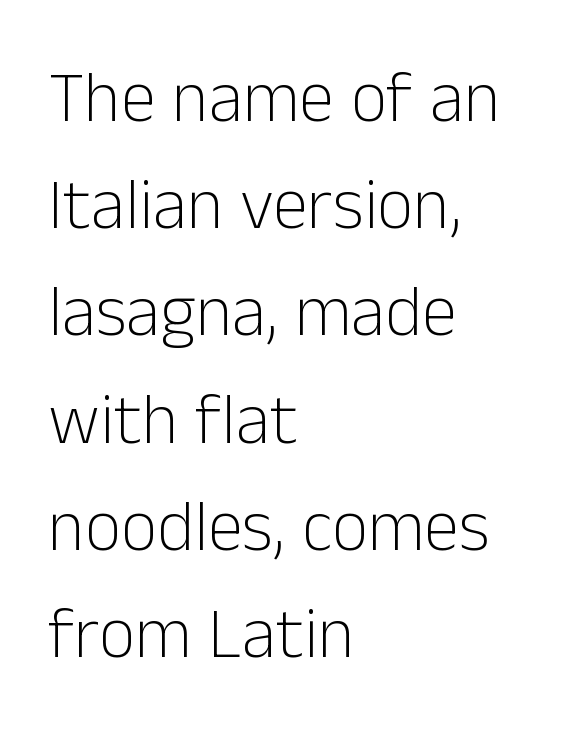
Q: Is the text bold? A: No.
Q: Is the text italic (slanted)? A: No, it is upright.
Q: Is the typeface a serif or a sans-serif typeface? A: Sans-serif.
Q: Is the text underlined? A: No.
Q: How is the paragraph aligned? A: Left-aligned.
Q: Is the spacing between letters normal or unusually wide? A: Normal.
Q: Is the spacing between lines tight, normal or loose? A: Normal.
Q: Width (condensed, normal, or wide)? A: Normal.
Q: Stroke contrast? A: Low.
Q: x-height? A: Medium.
Q: Monospaced? A: No.
